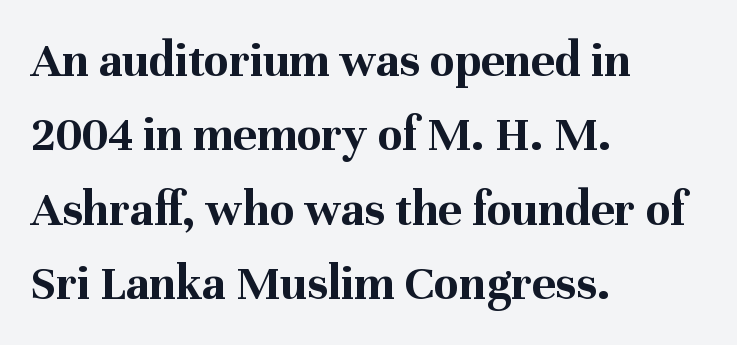
Q: Is the text bold? A: Yes.
Q: Is the text italic (slanted)? A: No, it is upright.
Q: Is the typeface a serif or a sans-serif typeface? A: Serif.
Q: Is the text underlined? A: No.
Q: How is the paragraph aligned? A: Left-aligned.
Q: Is the spacing between letters normal or unusually wide? A: Normal.
Q: Is the spacing between lines tight, normal or loose? A: Normal.
Q: Width (condensed, normal, or wide)? A: Normal.
Q: Stroke contrast? A: Medium.
Q: x-height? A: Medium.
Q: Monospaced? A: No.
